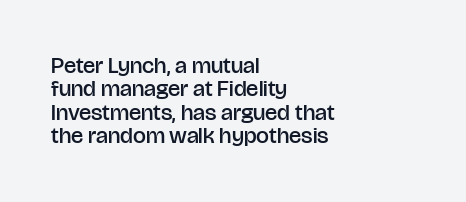
The image shows 23 px text type, upright; set left-aligned, tight line spacing (1.02x), normal letter spacing, not underlined.
